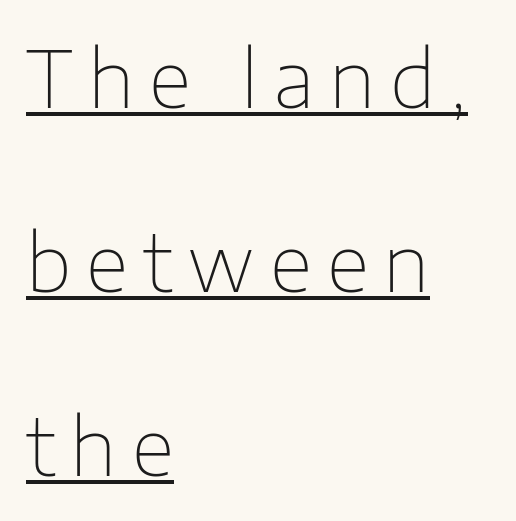
Q: Is the text bold? A: No.
Q: Is the text italic (slanted)? A: No, it is upright.
Q: Is the typeface a serif or a sans-serif typeface? A: Sans-serif.
Q: Is the text underlined? A: Yes.
Q: How is the paragraph aligned? A: Left-aligned.
Q: Is the spacing between lines tight, normal or loose? A: Loose.
Q: Width (condensed, normal, or wide)? A: Normal.
Q: Stroke contrast? A: Low.
Q: x-height? A: Medium.
Q: Monospaced? A: No.
